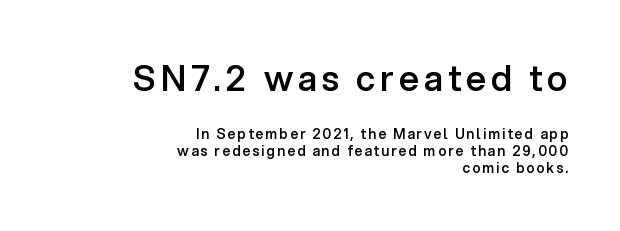
{"serif": "no", "italic": "no", "bold": "semi", "weight": "semibold", "width": "normal", "stroke_contrast": "low", "x_height": "medium", "monospaced": "no", "underline": "no", "align": "right", "line_spacing_ratio": 1.23, "larger_block": "first", "size_ratio": 2.5, "glyph_px": 35}
